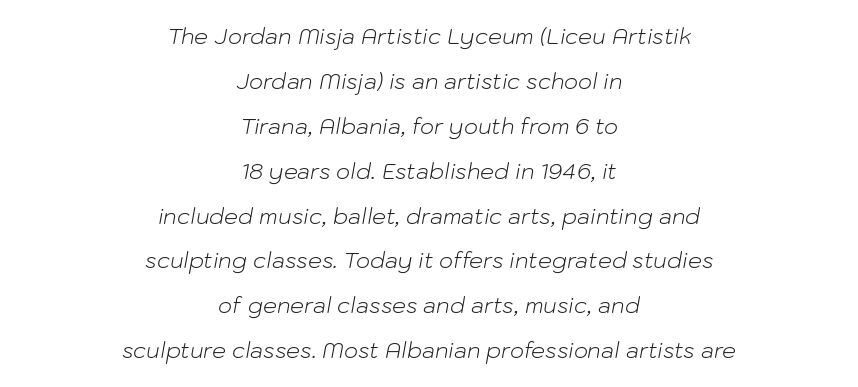
A typesetter would call this leading open, well beyond the default. Has an underline been added? It has not. Style check: oblique. Caption: standard tracking, unaltered. Reading down the block, each line starts at a different indent, mirrored at its end.
